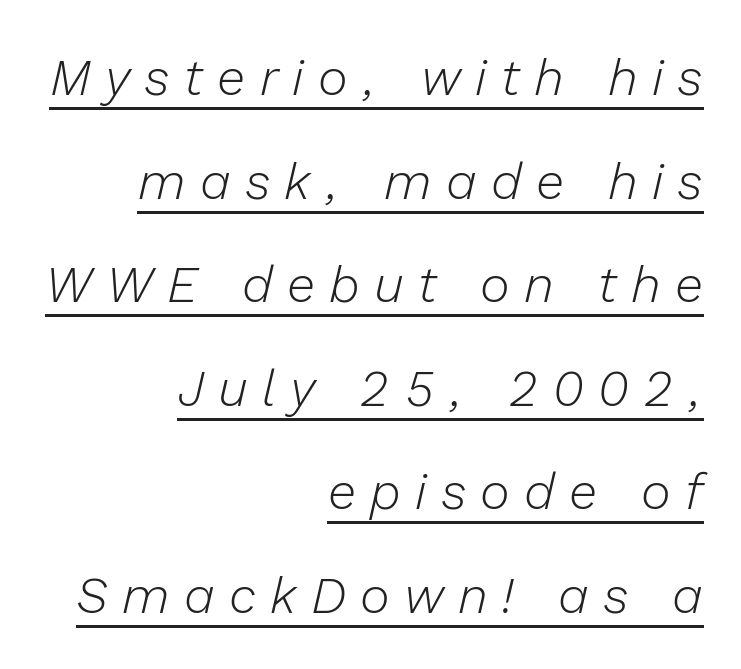
{"italic": "yes", "lean": "right", "slant_degrees": 13, "bold": "no", "weight": "light", "width": "normal", "stroke_contrast": "low", "x_height": "medium", "monospaced": "no", "underline": "yes", "align": "right", "line_spacing": "loose", "line_spacing_ratio": 2.03, "letter_spacing": "wide", "letter_spacing_em": 0.28, "glyph_px": 51}
